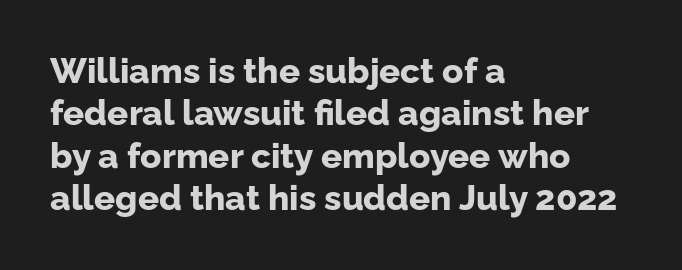
The ragged edge is on the right, which tells us the setting is flush left. In terms of letterform style, serifs are entirely absent. On the weight axis this lands at bold, roughly 700. Ordinary non-slanted type is in use. You could not count columns in this text — the font is proportionally spaced. Glyph-to-glyph distance matches everyday printed text.
